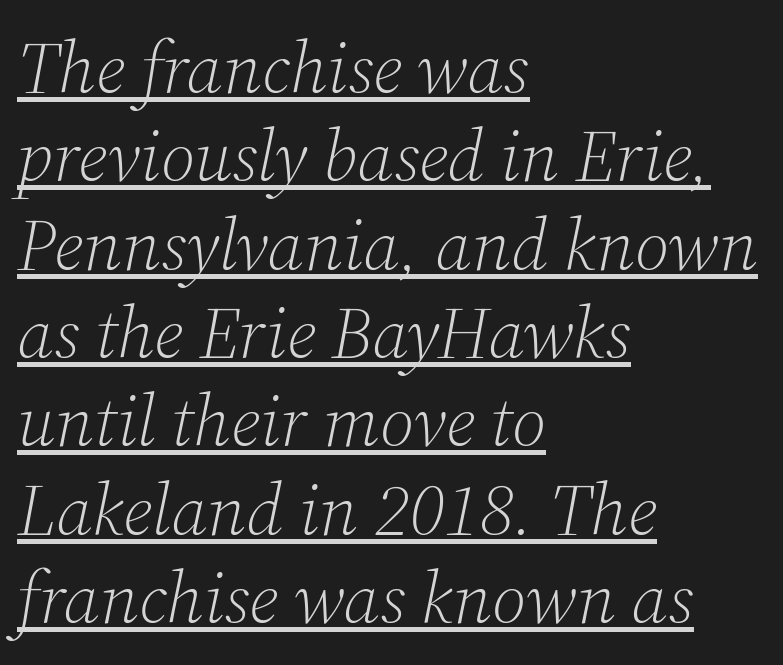
{"serif": "yes", "italic": "yes", "lean": "right", "slant_degrees": 12, "bold": "no", "weight": "light", "width": "normal", "stroke_contrast": "medium", "x_height": "medium", "monospaced": "no", "underline": "yes", "align": "left", "line_spacing_ratio": 1.21, "letter_spacing": "normal", "letter_spacing_em": 0.0, "glyph_px": 73}
